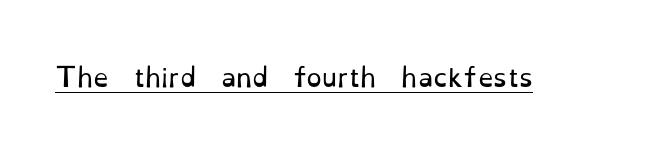
Q: Is the text bold? A: No.
Q: Is the text italic (slanted)? A: No, it is upright.
Q: Is the text underlined? A: Yes.
Q: Is the spacing between letters normal or unusually wide? A: Normal.
